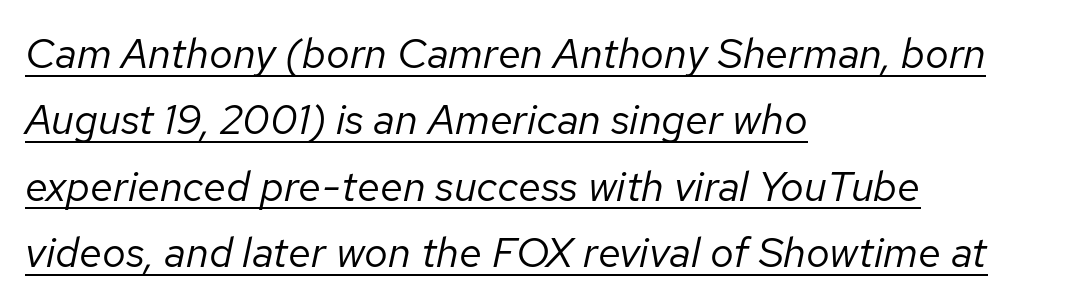
The image shows 42 px regular-weight type, italic (leaning right); set left-aligned, normal line spacing (1.58x), normal letter spacing, underlined; low stroke contrast and a medium x-height.
